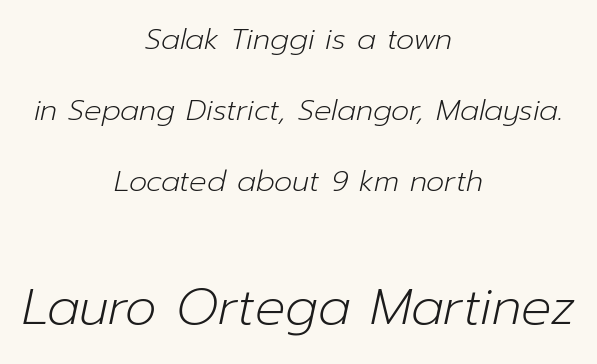
The image shows 50 px light type, italic (leaning right); set centered, loose line spacing (2.44x), normal letter spacing, not underlined; the second (bottom) block is 1.72x larger; low stroke contrast and a medium x-height.
